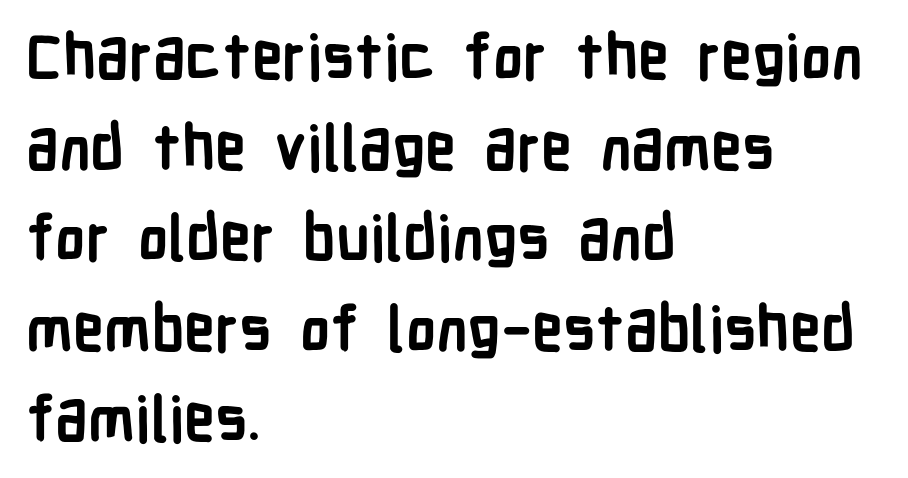
Q: Is the text bold? A: Yes.
Q: Is the text italic (slanted)? A: No, it is upright.
Q: Is the typeface a serif or a sans-serif typeface? A: Sans-serif.
Q: Is the text underlined? A: No.
Q: How is the paragraph aligned? A: Left-aligned.
Q: Is the spacing between letters normal or unusually wide? A: Normal.
Q: Is the spacing between lines tight, normal or loose? A: Normal.
Q: Width (condensed, normal, or wide)? A: Condensed.
Q: Stroke contrast? A: Low.
Q: x-height? A: Medium.
Q: Monospaced? A: No.
